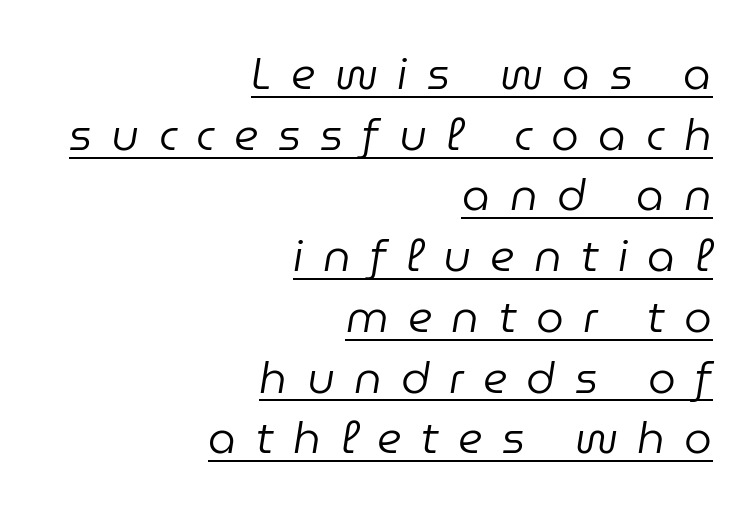
{"italic": "yes", "lean": "right", "slant_degrees": 9, "bold": "no", "weight": "regular", "width": "normal", "stroke_contrast": "low", "x_height": "medium", "monospaced": "no", "underline": "yes", "align": "right", "line_spacing": "normal", "line_spacing_ratio": 1.38, "letter_spacing": "wide", "letter_spacing_em": 0.44, "glyph_px": 44}
